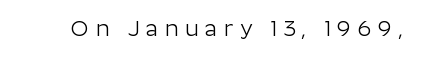
Q: Is the text bold? A: No.
Q: Is the text italic (slanted)? A: No, it is upright.
Q: Is the text underlined? A: No.
Q: Is the spacing between letters normal or unusually wide? A: Unusually wide.
